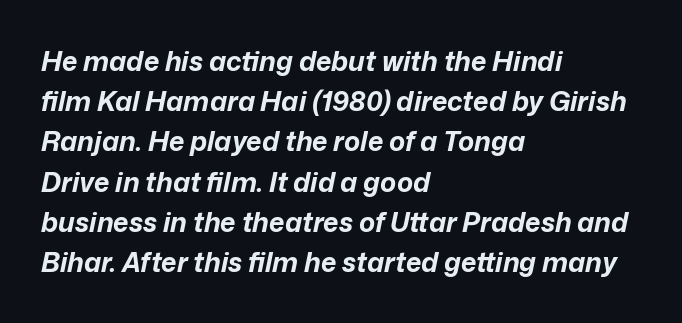
Q: Is the text bold? A: Yes.
Q: Is the text italic (slanted)? A: Yes, it leans right by about 12 degrees.
Q: Is the text underlined? A: No.
Q: How is the paragraph aligned? A: Left-aligned.
Q: Is the spacing between letters normal or unusually wide? A: Normal.
Q: Is the spacing between lines tight, normal or loose? A: Normal.
